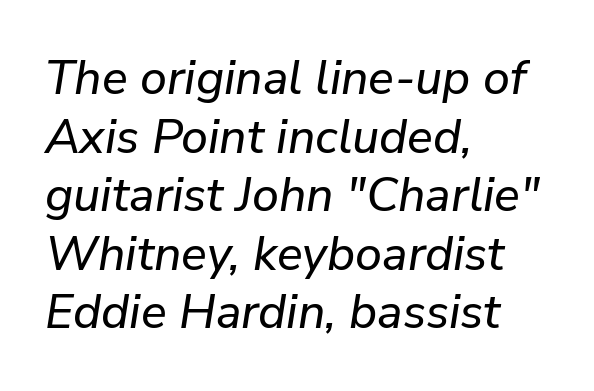
The glyphs look as if they've been sheared to an angle. Spacing between characters is what you'd get straight out of the box. Bare-footed words on every line. The setting favours the left margin, as ordinary paragraphs usually do. These lines are rendered in a variable-pitch font.
